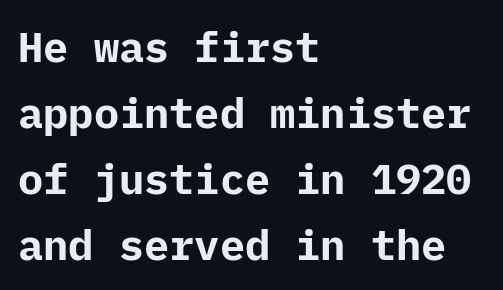
Anything drawn beneath the words? Only blank space. Rows of type keep a routine distance in the vertical direction. Compared with typical body copy, the letter spacing here is the same. Notice how the stems are strictly vertical — no italics here. These lines carry a lot of weight — the face is fully bold.
